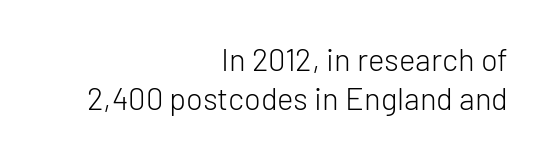
Q: Is the text bold? A: No.
Q: Is the text italic (slanted)? A: No, it is upright.
Q: Is the typeface a serif or a sans-serif typeface? A: Sans-serif.
Q: Is the text underlined? A: No.
Q: How is the paragraph aligned? A: Right-aligned.
Q: Is the spacing between letters normal or unusually wide? A: Normal.
Q: Is the spacing between lines tight, normal or loose? A: Normal.
Q: Width (condensed, normal, or wide)? A: Normal.
Q: Stroke contrast? A: Low.
Q: x-height? A: Medium.
Q: Monospaced? A: No.
